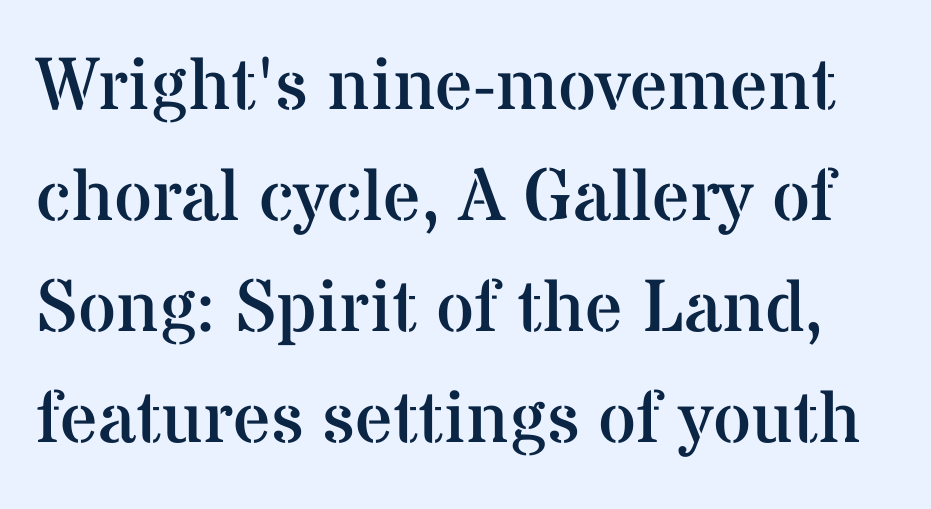
The image shows 74 px regular-weight serif type, upright; set normal line spacing (1.5x), normal letter spacing, not underlined; medium stroke contrast and a medium x-height.
